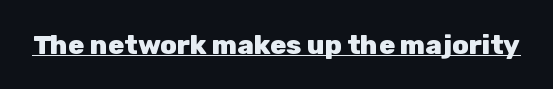
The image shows 27 px bold type, upright; set normal letter spacing, underlined.
